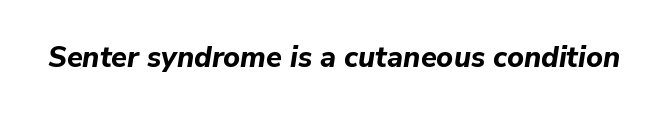
The image shows 29 px bold type, italic (leaning right); set normal letter spacing, not underlined; low stroke contrast and a medium x-height.
